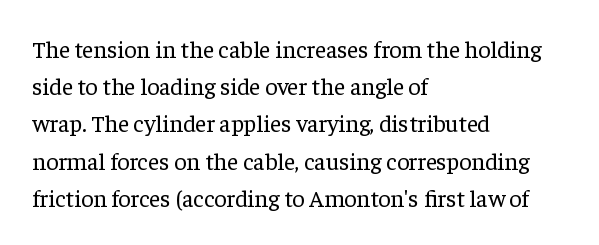
Ordinary non-slanted type is in use. This sample uses plain, unmodified letter spacing. Has an underline been added? It has not. The designer left line spacing at the default. The cut favours lightness, reaching ordinary text weight at its darkest. Layout note: lines flush left.
